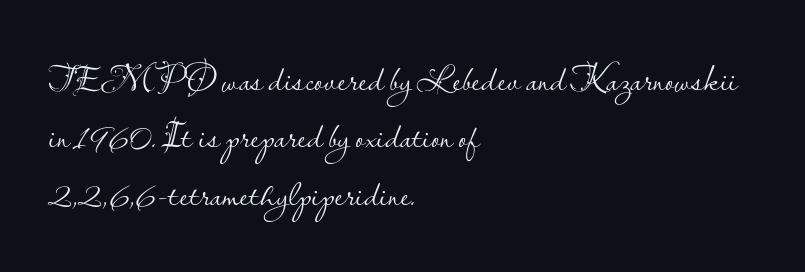
{"serif": "no", "bold": "no", "weight": "light", "width": "normal", "stroke_contrast": "low", "x_height": "small", "monospaced": "no", "underline": "no", "align": "left", "line_spacing": "normal", "line_spacing_ratio": 1.51, "letter_spacing": "normal", "letter_spacing_em": 0.0, "glyph_px": 38}
